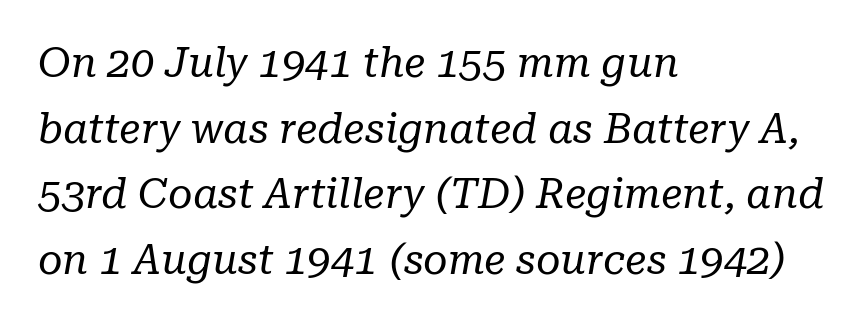
Q: Is the text bold? A: No.
Q: Is the text italic (slanted)? A: Yes, it leans right by about 10 degrees.
Q: Is the typeface a serif or a sans-serif typeface? A: Serif.
Q: Is the text underlined? A: No.
Q: How is the paragraph aligned? A: Left-aligned.
Q: Is the spacing between letters normal or unusually wide? A: Normal.
Q: Is the spacing between lines tight, normal or loose? A: Normal.
Q: Width (condensed, normal, or wide)? A: Normal.
Q: Stroke contrast? A: Low.
Q: x-height? A: Medium.
Q: Monospaced? A: No.
